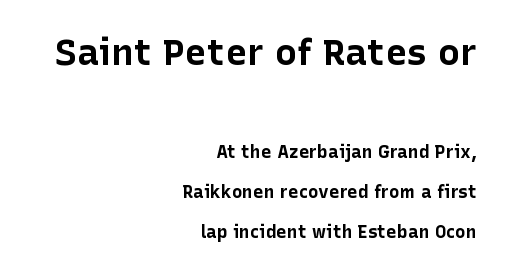
{"serif": "no", "italic": "no", "bold": "yes", "weight": "bold", "width": "normal", "stroke_contrast": "low", "x_height": "medium", "monospaced": "no", "underline": "no", "align": "right", "line_spacing": "loose", "line_spacing_ratio": 2.21, "letter_spacing": "normal", "letter_spacing_em": 0.0, "larger_block": "first", "size_ratio": 2.06, "glyph_px": 37}
